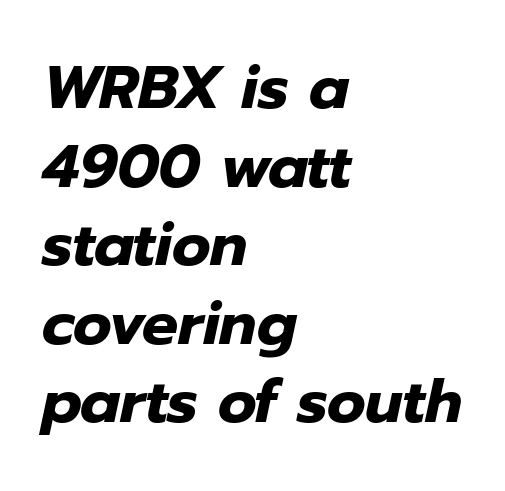
The image shows 60 px heavy type, italic (leaning right); set left-aligned, normal line spacing (1.31x), normal letter spacing, not underlined; low stroke contrast and a medium x-height.
